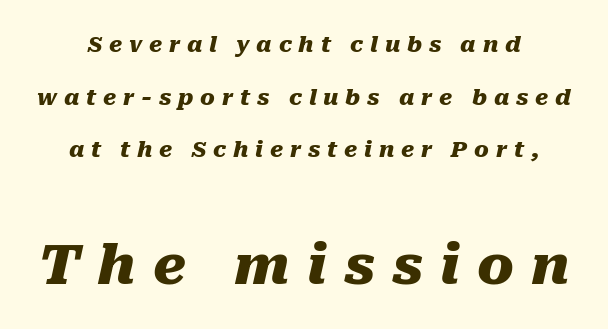
The image shows 55 px heavy type, italic (leaning right); set loose line spacing (2.39x), unusually wide letter spacing (+0.31 em), not underlined; the second (bottom) block is 2.5x larger; medium stroke contrast and a medium x-height.
